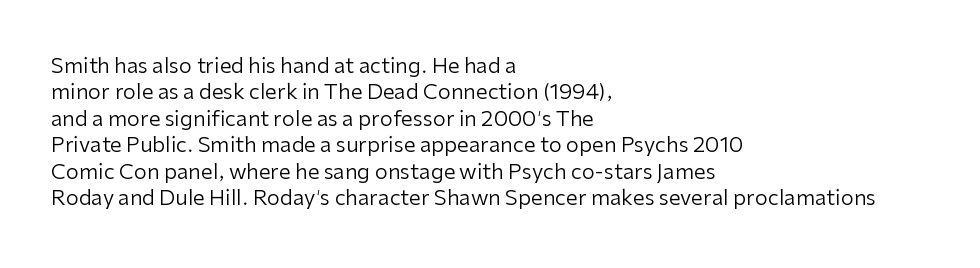
Q: Is the text bold? A: No.
Q: Is the text italic (slanted)? A: No, it is upright.
Q: Is the text underlined? A: No.
Q: How is the paragraph aligned? A: Left-aligned.
Q: Is the spacing between letters normal or unusually wide? A: Normal.
Q: Is the spacing between lines tight, normal or loose? A: Normal.
